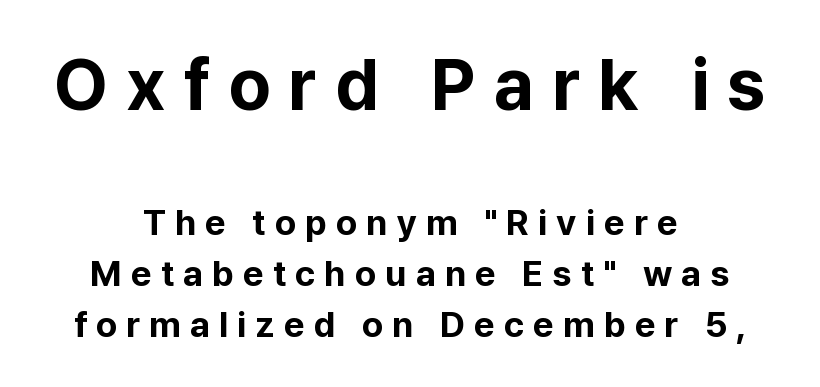
These lines are composed in type without serifs. A typesetter would call this proportional, since set widths differ per character. Does the copy run flush right? No — it is centered line by line. What weight is shown? A full bold with thick strokes. The emphasis by scale lands on block number one, above.
